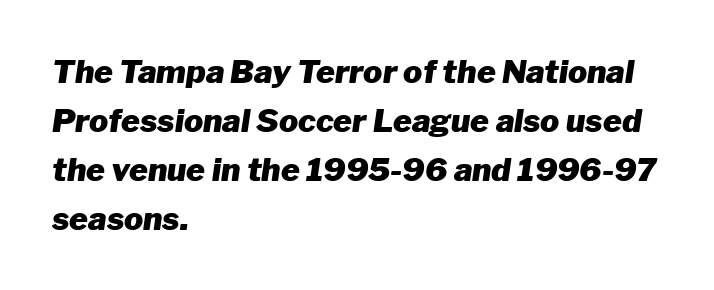
{"italic": "yes", "lean": "right", "slant_degrees": 8, "bold": "yes", "weight": "heavy", "width": "normal", "stroke_contrast": "low", "x_height": "medium", "monospaced": "no", "underline": "no", "align": "left", "line_spacing": "normal", "line_spacing_ratio": 1.53, "letter_spacing": "normal", "letter_spacing_em": 0.0, "glyph_px": 32}
